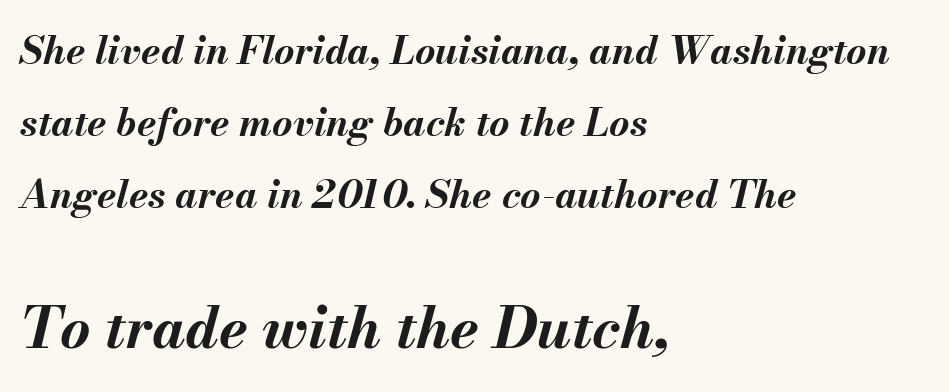
The image shows 58 px bold type, italic (leaning right); set left-aligned, line spacing 1.84x, normal letter spacing, not underlined; the second (bottom) block is 1.49x larger; medium stroke contrast and a small x-height.
